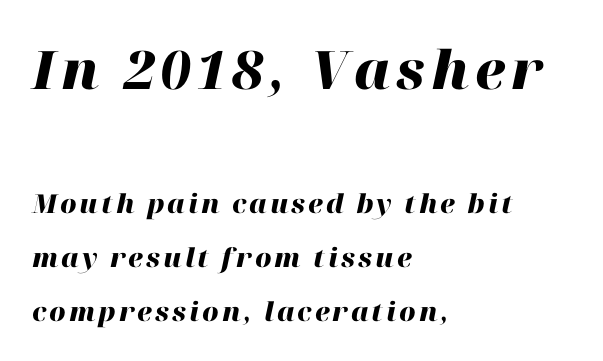
{"italic": "yes", "lean": "right", "slant_degrees": 12, "bold": "yes", "weight": "heavy", "width": "normal", "stroke_contrast": "high", "x_height": "medium", "monospaced": "no", "underline": "no", "align": "left", "line_spacing": "loose", "line_spacing_ratio": 2.08, "larger_block": "first", "size_ratio": 2.04, "glyph_px": 53}
